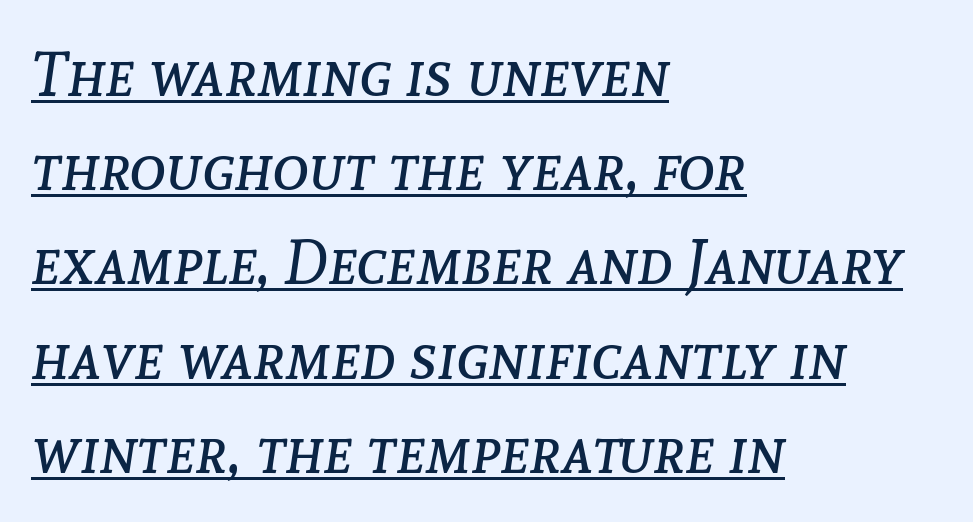
Caption: face not bold, strokes unweighted. Does extra space separate the letters? No, they use regular spacing. Line beginnings align vertically; line endings do not. The whole block is typeset with a tilt.
